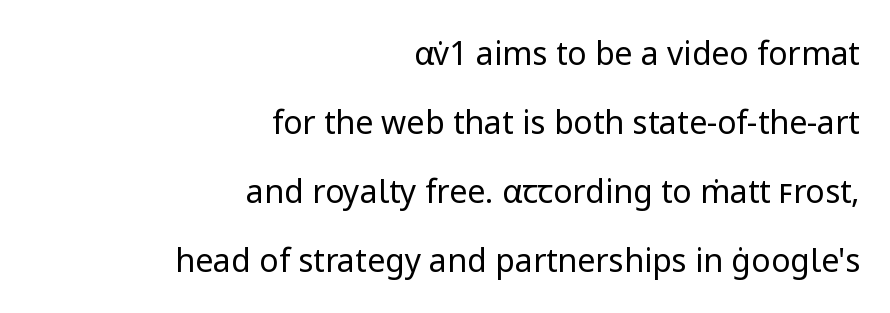
The image shows 32 px regular-weight sans-serif type, upright; set right-aligned, loose line spacing (2.16x), normal letter spacing, not underlined; low stroke contrast and a medium x-height.
